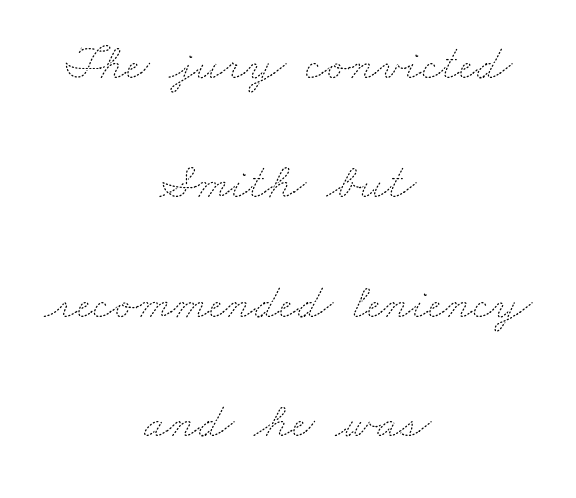
Between one letter and the next there's only the usual sliver of space. The baseline area is clear. The strokes carry an ordinary text weight at most. The face used here is proportionally spaced, like ordinary book or web type.
